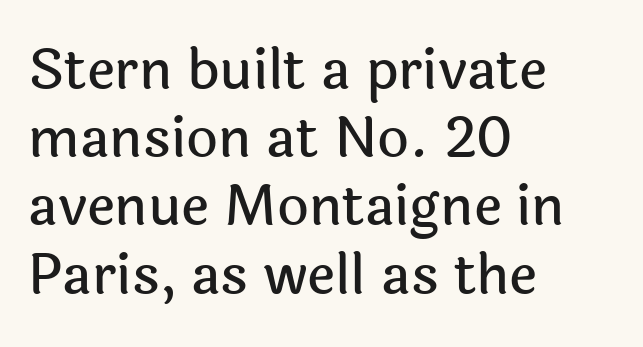
The image shows 55 px sans-serif type, upright; set left-aligned, line spacing 1.24x, normal letter spacing, not underlined; a medium x-height.
